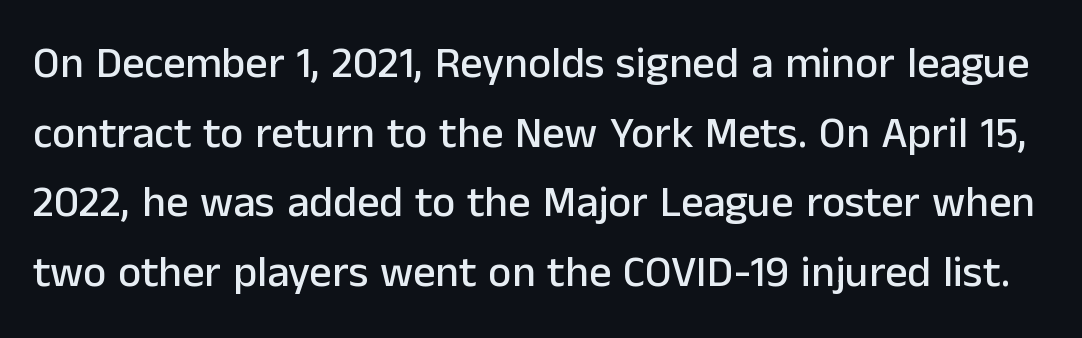
{"serif": "no", "italic": "no", "width": "normal", "stroke_contrast": "low", "x_height": "medium", "monospaced": "no", "underline": "no", "line_spacing": "normal", "line_spacing_ratio": 1.58, "letter_spacing": "normal", "letter_spacing_em": 0.0, "glyph_px": 44}
